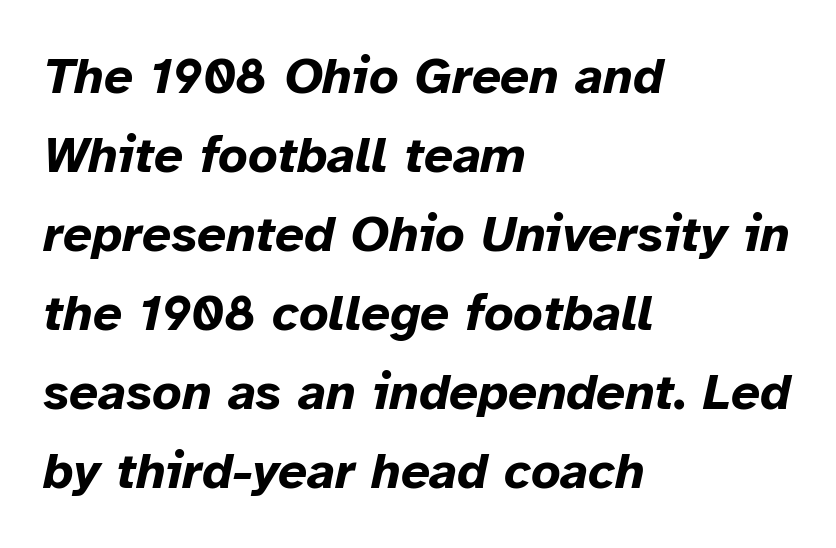
The image shows 51 px bold type, italic (leaning right); set left-aligned, normal line spacing (1.55x), normal letter spacing, not underlined; low stroke contrast and a medium x-height.
